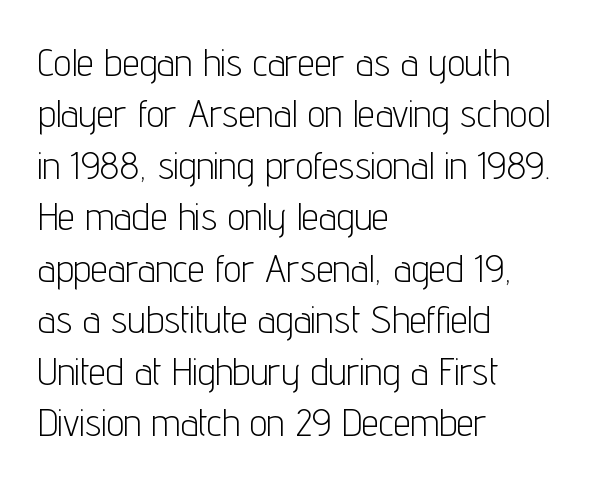
The image shows 39 px light, condensed sans-serif type, upright; set left-aligned, normal line spacing (1.32x), normal letter spacing, not underlined; low stroke contrast and a medium x-height.
